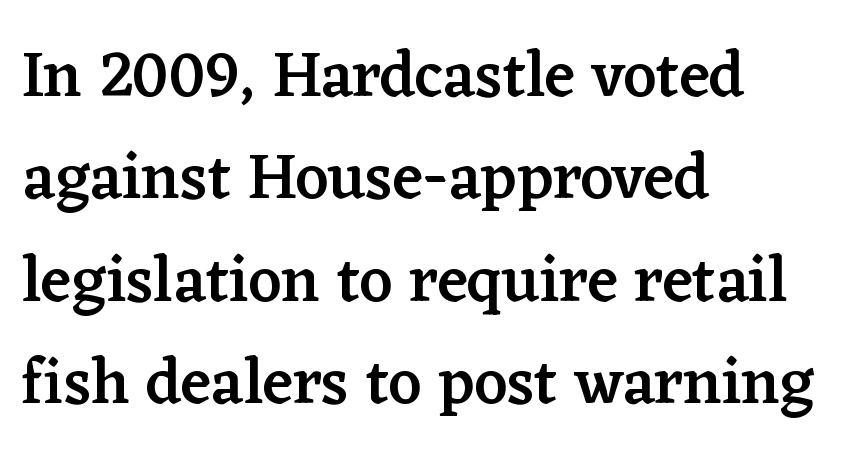
Q: Is the text bold? A: Semi-bold.
Q: Is the text italic (slanted)? A: No, it is upright.
Q: Is the typeface a serif or a sans-serif typeface? A: Serif.
Q: Is the text underlined? A: No.
Q: How is the paragraph aligned? A: Left-aligned.
Q: Is the spacing between letters normal or unusually wide? A: Normal.
Q: Is the spacing between lines tight, normal or loose? A: Normal.
Q: Width (condensed, normal, or wide)? A: Normal.
Q: Stroke contrast? A: Low.
Q: x-height? A: Medium.
Q: Monospaced? A: No.
